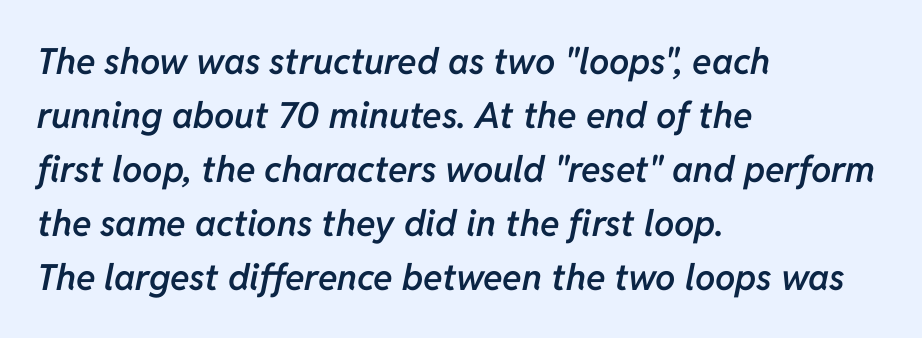
{"italic": "yes", "lean": "right", "slant_degrees": 11, "bold": "semi", "weight": "semibold", "width": "normal", "stroke_contrast": "low", "x_height": "medium", "monospaced": "no", "underline": "no", "align": "left", "line_spacing": "normal", "line_spacing_ratio": 1.5, "letter_spacing": "normal", "letter_spacing_em": 0.0, "glyph_px": 36}
